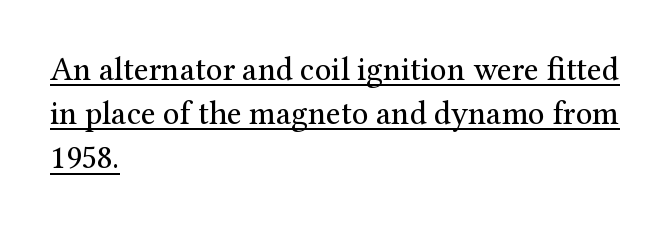
A typographer would call this underscored text. Heft: none added — not bold. The designer left line spacing at the default. Character widths vary here, with narrow letters taking less room than wide ones. Where is the straight margin? On the left. The gaps between neighbouring characters are ordinary and unremarkable.
